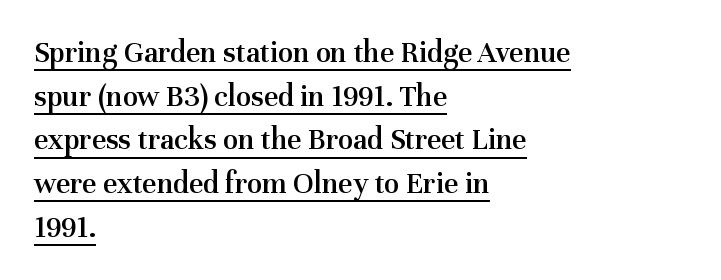
Q: Is the text bold? A: Semi-bold.
Q: Is the text italic (slanted)? A: No, it is upright.
Q: Is the typeface a serif or a sans-serif typeface? A: Serif.
Q: Is the text underlined? A: Yes.
Q: How is the paragraph aligned? A: Left-aligned.
Q: Is the spacing between letters normal or unusually wide? A: Normal.
Q: Is the spacing between lines tight, normal or loose? A: Normal.
Q: Width (condensed, normal, or wide)? A: Normal.
Q: Stroke contrast? A: Medium.
Q: x-height? A: Medium.
Q: Monospaced? A: No.
